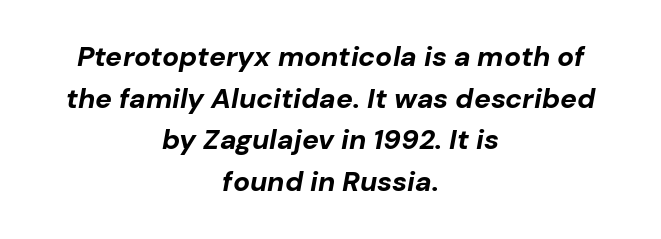
The image shows 28 px bold type, italic (leaning right); set centered, normal line spacing (1.49x), normal letter spacing, not underlined; low stroke contrast and a medium x-height.
